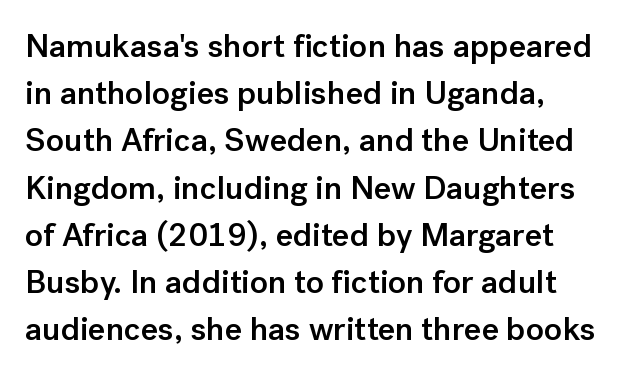
Q: Is the text bold? A: Semi-bold.
Q: Is the text italic (slanted)? A: No, it is upright.
Q: Is the typeface a serif or a sans-serif typeface? A: Sans-serif.
Q: Is the text underlined? A: No.
Q: How is the paragraph aligned? A: Left-aligned.
Q: Is the spacing between letters normal or unusually wide? A: Normal.
Q: Is the spacing between lines tight, normal or loose? A: Normal.
Q: Width (condensed, normal, or wide)? A: Normal.
Q: Stroke contrast? A: Low.
Q: x-height? A: Medium.
Q: Monospaced? A: No.
